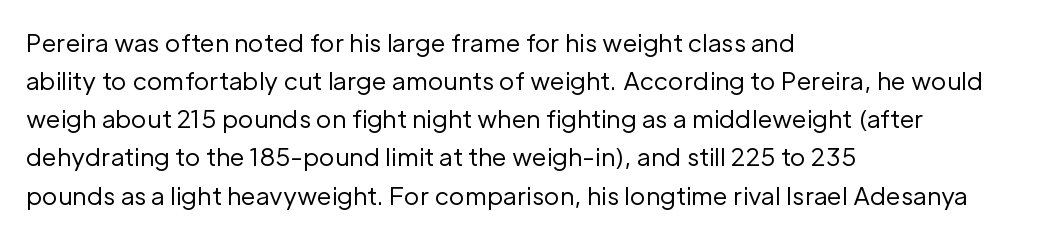
Is there much room between lines? A standard amount, neither cramped nor airy. A roman cut, with each character standing at attention. How are the letters spaced? Ordinarily, with no added tracking. This rendering features lettering with no underline. The paragraph shown leans on its left margin. The weight tops out at a normal text grade.
